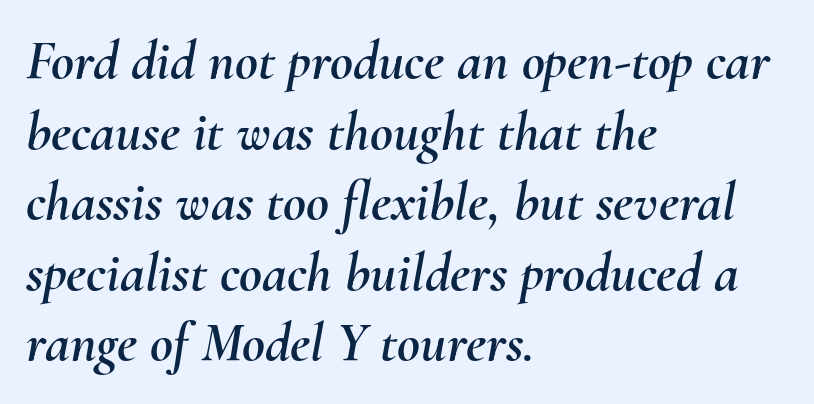
Q: Is the text italic (slanted)? A: Yes, it leans right by about 10 degrees.
Q: Is the text underlined? A: No.
Q: How is the paragraph aligned? A: Left-aligned.
Q: Is the spacing between letters normal or unusually wide? A: Normal.
Q: Is the spacing between lines tight, normal or loose? A: Normal.
Q: Width (condensed, normal, or wide)? A: Normal.
Q: Stroke contrast? A: Medium.
Q: x-height? A: Small.
Q: Monospaced? A: No.
